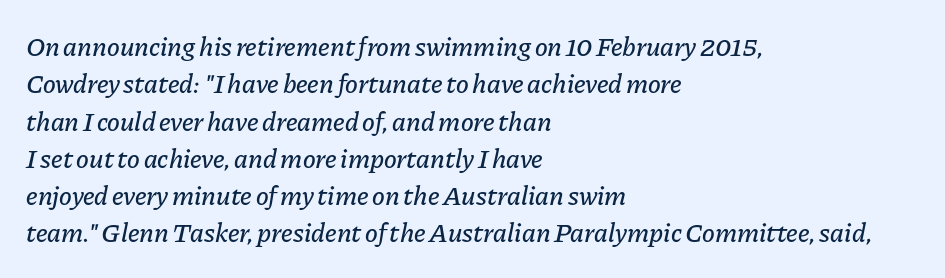
{"italic": "yes", "lean": "right", "slant_degrees": 11, "underline": "no", "align": "left", "line_spacing": "normal", "line_spacing_ratio": 1.38, "letter_spacing": "normal", "letter_spacing_em": 0.0, "glyph_px": 27}
